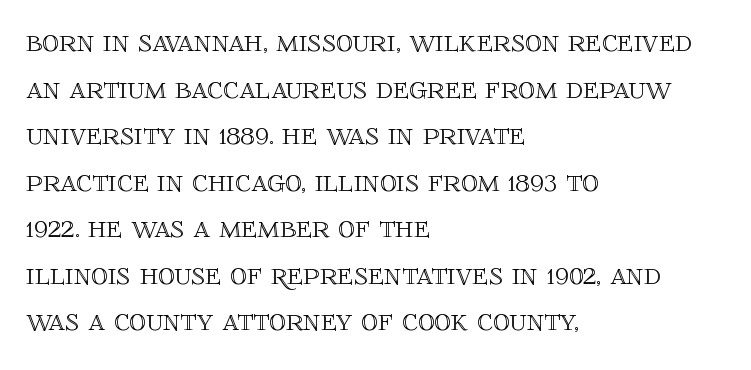
The image shows 33 px text type, upright; set left-aligned, normal line spacing (1.41x), normal letter spacing, not underlined; a large x-height.
